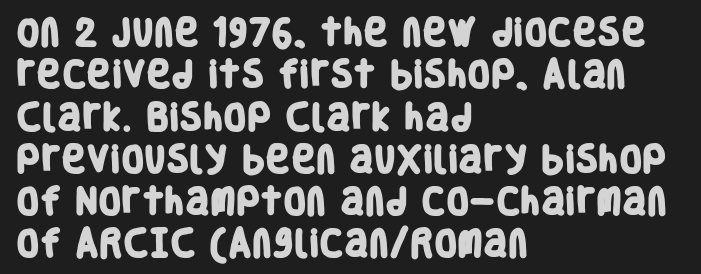
{"serif": "no", "bold": "yes", "weight": "heavy", "width": "condensed", "stroke_contrast": "low", "x_height": "large", "monospaced": "no", "underline": "no", "align": "left", "line_spacing": "normal", "line_spacing_ratio": 1.41, "letter_spacing": "normal", "letter_spacing_em": 0.0, "glyph_px": 30}
